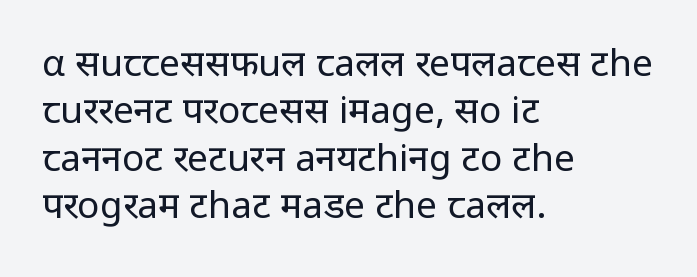
The image shows 37 px regular-weight sans-serif type, upright; set left-aligned, normal line spacing (1.28x), normal letter spacing, not underlined; low stroke contrast and a medium x-height.
